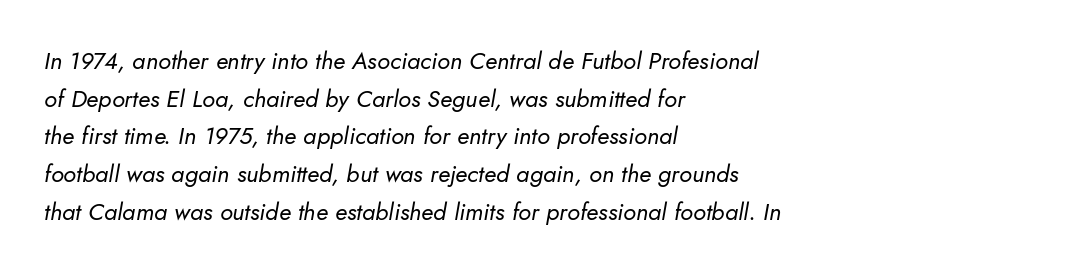
The image shows 24 px text type, italic (leaning right); set left-aligned, normal line spacing (1.57x), normal letter spacing, not underlined.
